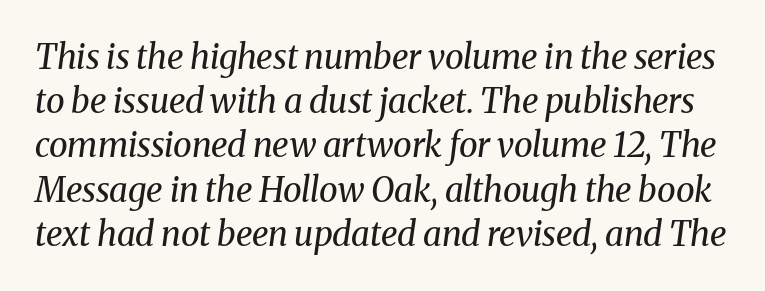
The font sits on the lighter half of the weight spectrum, regular included. These lines sit exactly where default settings would place them. Is this a sans? No — the strokes have serifs. Designer's note — italics engaged.
